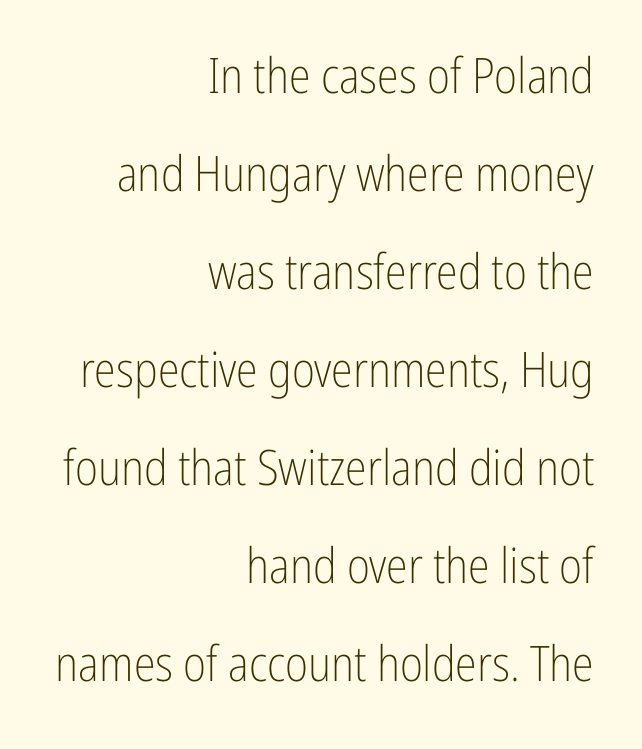
The glyphs in this specimen are sans serif. This rendering features lettering with no underline. Widely set lines give the paragraph a tall, airy silhouette. No chunkiness to these letters — they're not bold. The passage shown has conventional tracking throughout.
